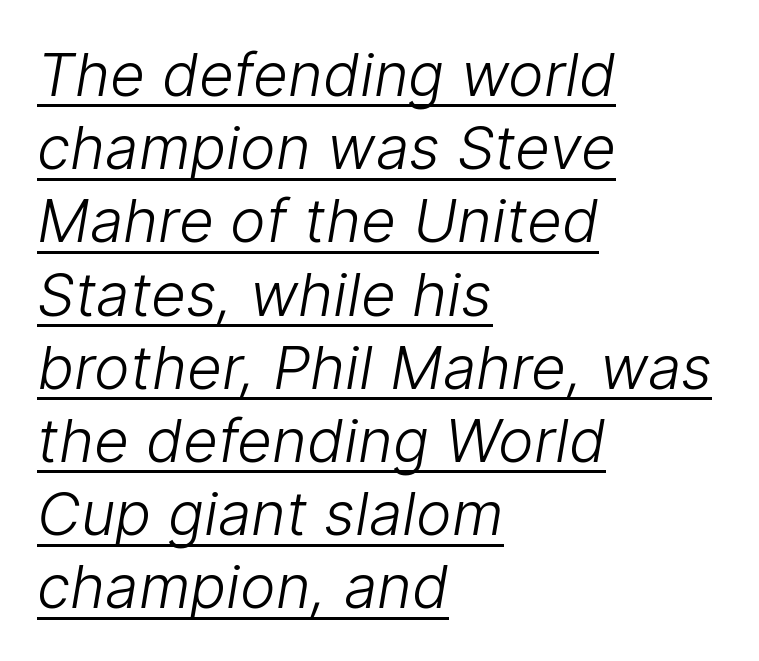
{"serif": "no", "bold": "no", "weight": "light", "width": "normal", "stroke_contrast": "low", "x_height": "medium", "monospaced": "no", "underline": "yes", "align": "left", "line_spacing_ratio": 1.22, "letter_spacing": "normal", "letter_spacing_em": 0.0, "glyph_px": 60}
